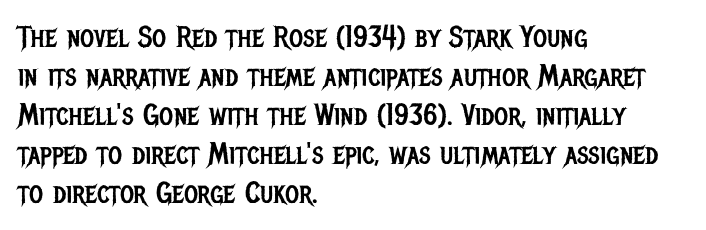
Q: Is the text bold? A: No.
Q: Is the text italic (slanted)? A: No, it is upright.
Q: Is the typeface a serif or a sans-serif typeface? A: Sans-serif.
Q: Is the text underlined? A: No.
Q: How is the paragraph aligned? A: Left-aligned.
Q: Is the spacing between letters normal or unusually wide? A: Normal.
Q: Is the spacing between lines tight, normal or loose? A: Normal.
Q: Width (condensed, normal, or wide)? A: Condensed.
Q: Stroke contrast? A: Low.
Q: x-height? A: Large.
Q: Monospaced? A: No.
